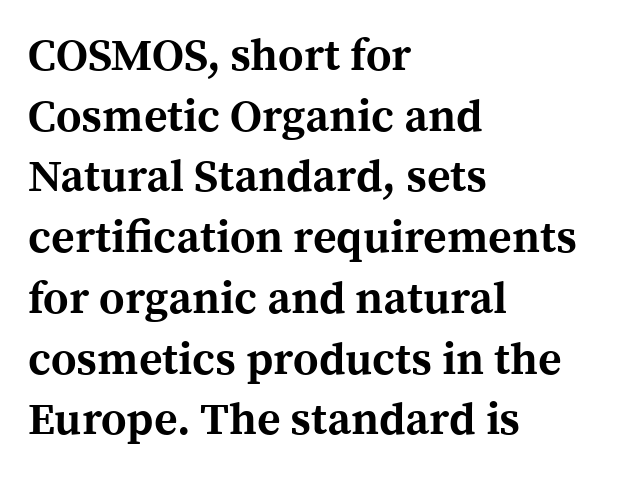
{"serif": "yes", "italic": "no", "bold": "yes", "weight": "bold", "width": "normal", "x_height": "medium", "monospaced": "no", "underline": "no", "align": "left", "line_spacing": "normal", "line_spacing_ratio": 1.35, "letter_spacing": "normal", "letter_spacing_em": 0.0, "glyph_px": 45}
